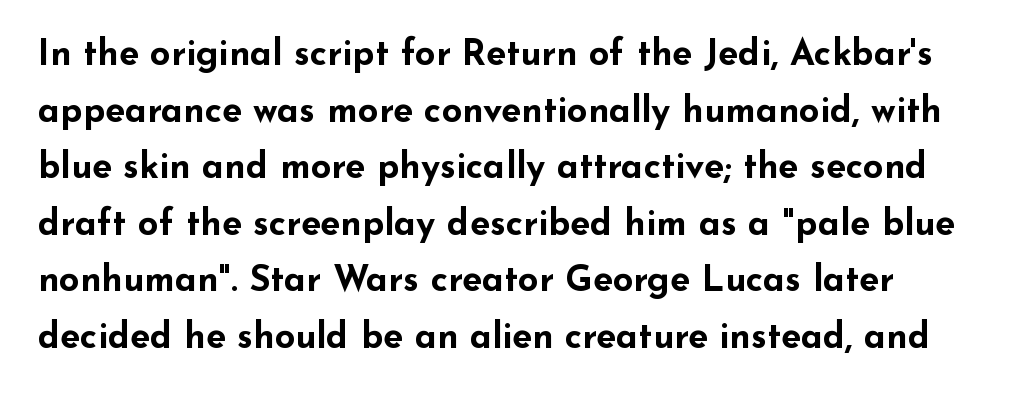
Q: Is the text bold? A: Yes.
Q: Is the text italic (slanted)? A: No, it is upright.
Q: Is the typeface a serif or a sans-serif typeface? A: Sans-serif.
Q: Is the text underlined? A: No.
Q: Is the spacing between letters normal or unusually wide? A: Normal.
Q: Is the spacing between lines tight, normal or loose? A: Normal.
Q: Width (condensed, normal, or wide)? A: Wide.
Q: Stroke contrast? A: Low.
Q: x-height? A: Small.
Q: Monospaced? A: No.
